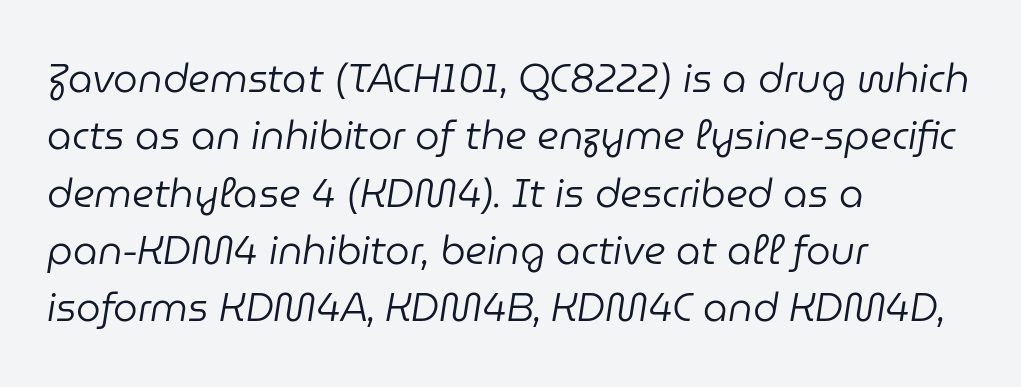
Designer's note — italics engaged. Think standard paragraph weight, or any step lighter than that. Students, note that the glyphs here touch the page at normal intervals. Proportional: the letters do not fall into vertical columns. Horizontal bands of white between lines are of average thickness. Descenders hang freely into open space.
